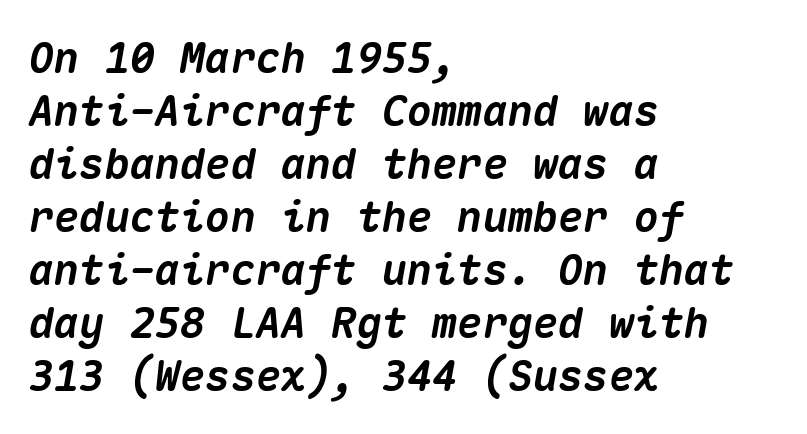
{"italic": "yes", "lean": "right", "slant_degrees": 10, "bold": "yes", "weight": "heavy", "width": "normal", "stroke_contrast": "medium", "x_height": "medium", "monospaced": "yes", "underline": "no", "align": "left", "line_spacing": "normal", "line_spacing_ratio": 1.26, "letter_spacing": "normal", "letter_spacing_em": 0.0, "glyph_px": 42}
